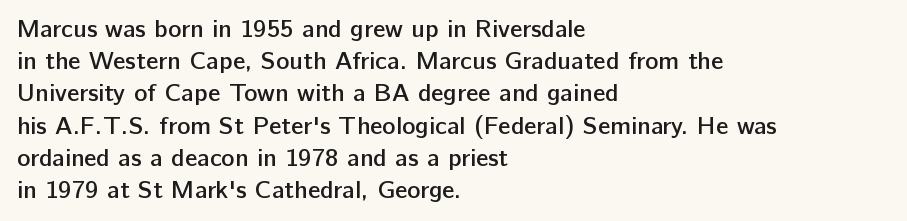
The image shows 25 px text type, upright; set left-aligned, normal line spacing (1.29x), normal letter spacing, not underlined.
